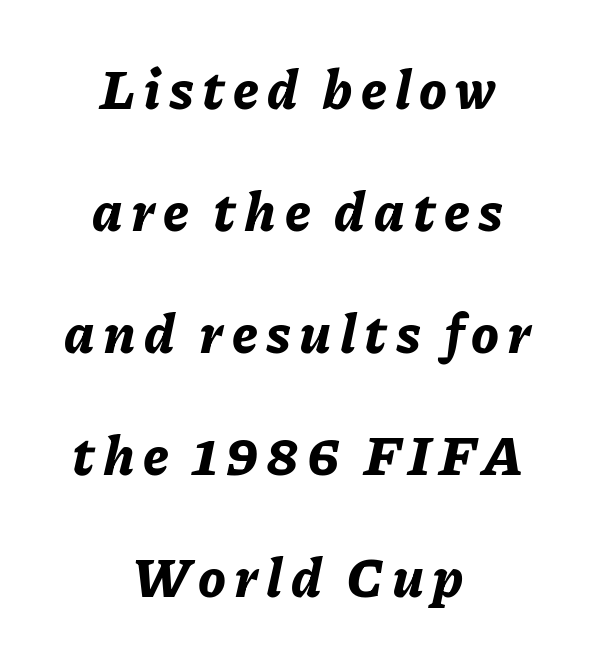
{"italic": "yes", "lean": "right", "slant_degrees": 11, "bold": "yes", "weight": "bold", "width": "normal", "stroke_contrast": "low", "x_height": "medium", "monospaced": "no", "underline": "no", "align": "center", "line_spacing": "loose", "line_spacing_ratio": 2.22, "glyph_px": 55}
